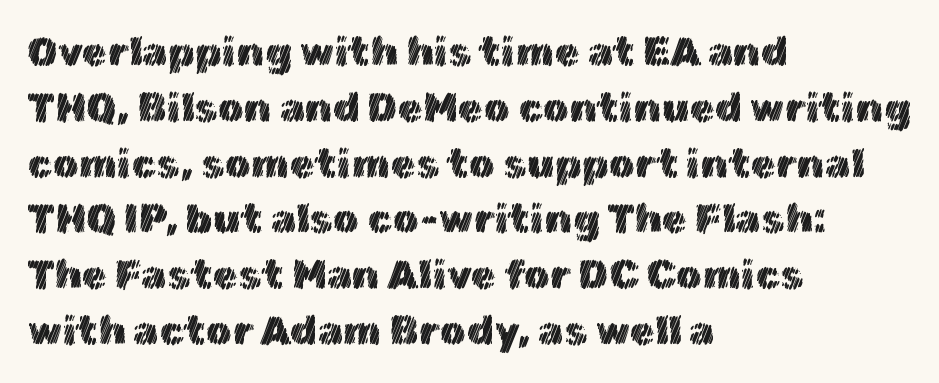
Q: Is the text italic (slanted)? A: No, it is upright.
Q: Is the text underlined? A: No.
Q: How is the paragraph aligned? A: Left-aligned.
Q: Is the spacing between letters normal or unusually wide? A: Normal.
Q: Is the spacing between lines tight, normal or loose? A: Normal.
Q: Width (condensed, normal, or wide)? A: Normal.
Q: x-height? A: Medium.
Q: Monospaced? A: No.
